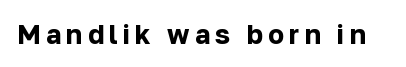
The image shows 27 px bold type, upright; set not underlined.
